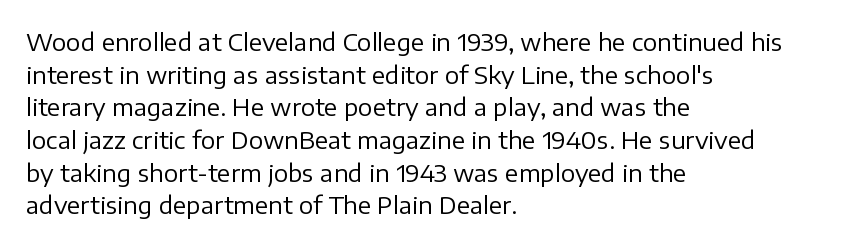
Q: Is the text bold? A: No.
Q: Is the text italic (slanted)? A: No, it is upright.
Q: Is the text underlined? A: No.
Q: How is the paragraph aligned? A: Left-aligned.
Q: Is the spacing between letters normal or unusually wide? A: Normal.
Q: Is the spacing between lines tight, normal or loose? A: Normal.
